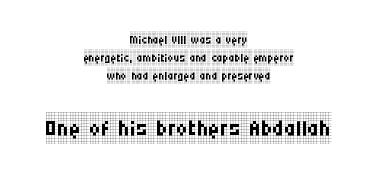
Q: Is the text bold? A: No.
Q: Is the text italic (slanted)? A: No, it is upright.
Q: Is the typeface a serif or a sans-serif typeface? A: Serif.
Q: Is the text underlined? A: No.
Q: How is the paragraph aligned? A: Centered.
Q: Is the spacing between letters normal or unusually wide? A: Normal.
Q: Is the spacing between lines tight, normal or loose? A: Tight.
Q: Which block of text is set in a larger size, the first (top) or the second (bottom)? A: The second (bottom) one.
Q: Width (condensed, normal, or wide)? A: Condensed.
Q: Stroke contrast? A: Low.
Q: x-height? A: Large.
Q: Monospaced? A: No.
